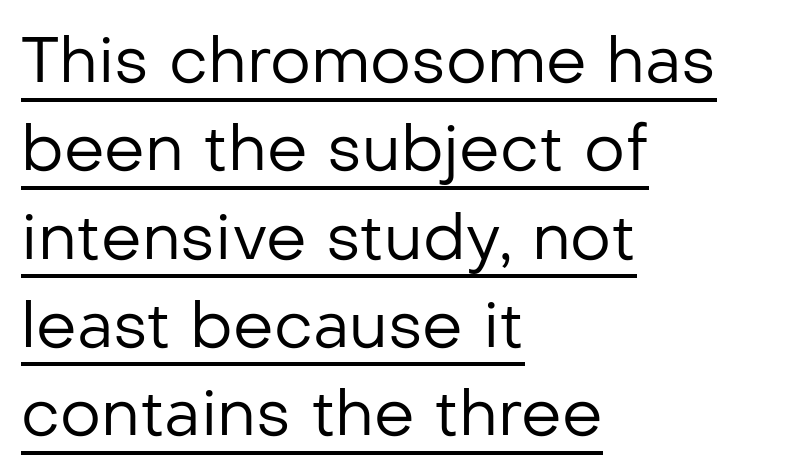
{"serif": "no", "italic": "no", "bold": "no", "weight": "regular", "width": "normal", "stroke_contrast": "low", "x_height": "medium", "monospaced": "no", "underline": "yes", "align": "left", "line_spacing": "normal", "line_spacing_ratio": 1.38, "letter_spacing": "normal", "letter_spacing_em": 0.0, "glyph_px": 64}
